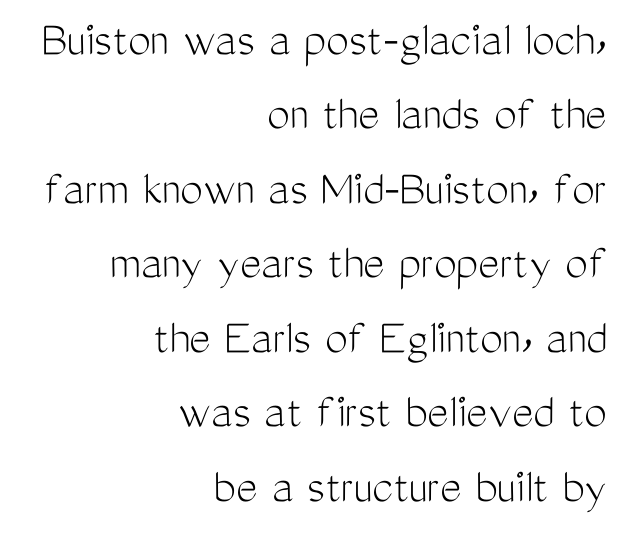
The text was rendered using a sans face with plain stroke endings. Weight: not bold — regular or lighter. Unlike italic type, these characters show no tilt at all. This rendering leaves character spacing at its baseline value.
